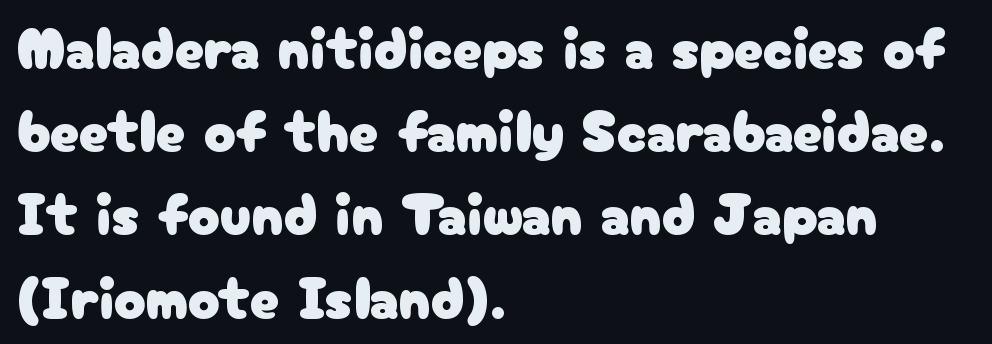
Vertical spacing — default. The type family on display is of the sans-serif kind. These lines stack with their left ends in a neat column. The face used here is proportionally spaced, like ordinary book or web type. Is there any slant? The stems are plumb. No extra tracking has been applied to these lines.
